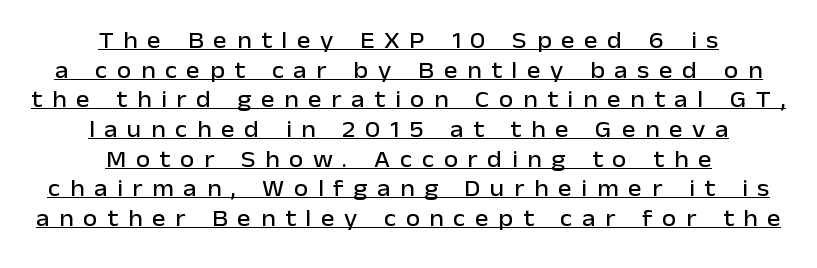
{"italic": "no", "underline": "yes", "align": "center", "line_spacing": "normal", "line_spacing_ratio": 1.29, "letter_spacing": "wide", "letter_spacing_em": 0.42, "glyph_px": 23}
